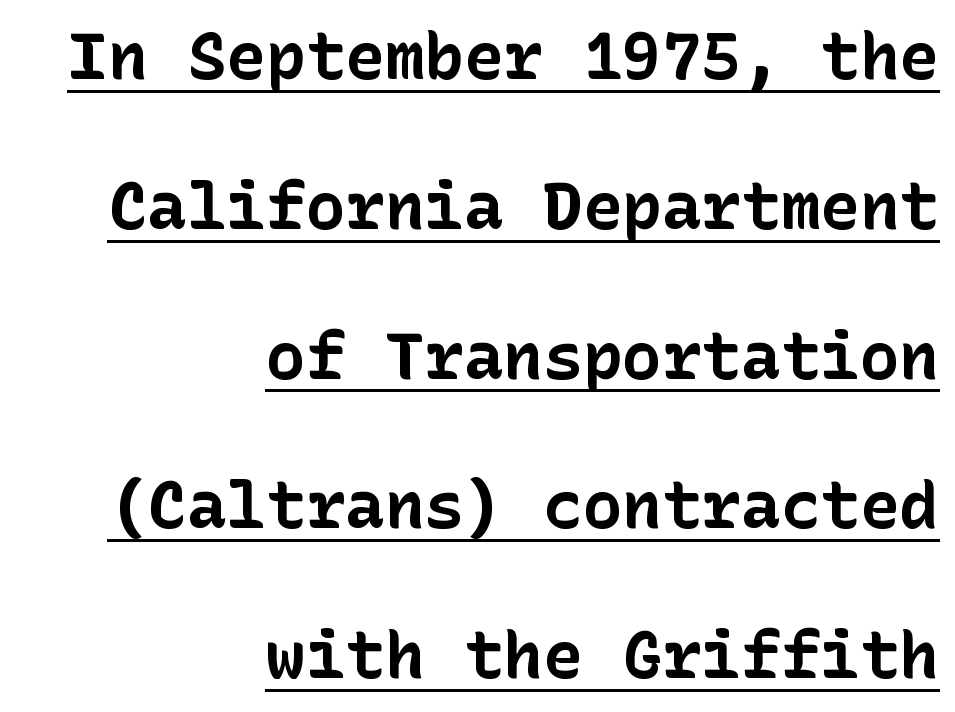
{"serif": "no", "italic": "no", "bold": "yes", "weight": "bold", "width": "normal", "stroke_contrast": "low", "x_height": "medium", "underline": "yes", "align": "right", "line_spacing": "loose", "line_spacing_ratio": 2.27, "letter_spacing": "normal", "letter_spacing_em": 0.0, "glyph_px": 66}
